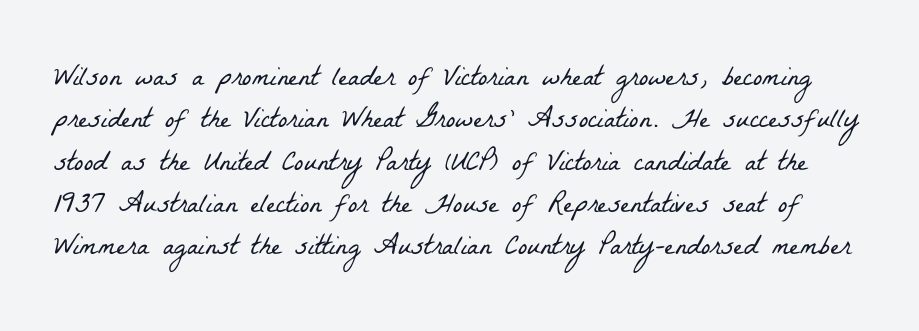
Q: Is the text bold? A: No.
Q: Is the typeface a serif or a sans-serif typeface? A: Serif.
Q: Is the text underlined? A: No.
Q: Is the spacing between letters normal or unusually wide? A: Normal.
Q: Is the spacing between lines tight, normal or loose? A: Normal.
Q: Width (condensed, normal, or wide)? A: Condensed.
Q: Stroke contrast? A: Low.
Q: x-height? A: Medium.
Q: Monospaced? A: No.
